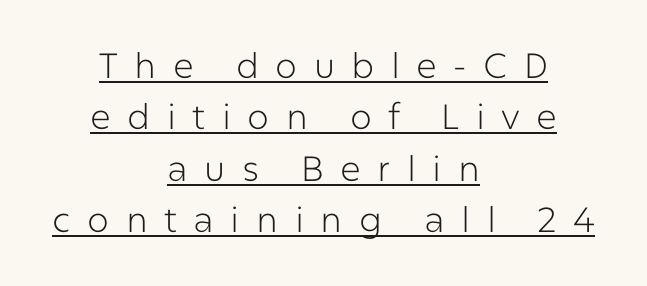
The image shows 35 px light sans-serif type, upright; set centered, normal line spacing (1.47x), unusually wide letter spacing (+0.47 em), underlined; low stroke contrast and a medium x-height.
